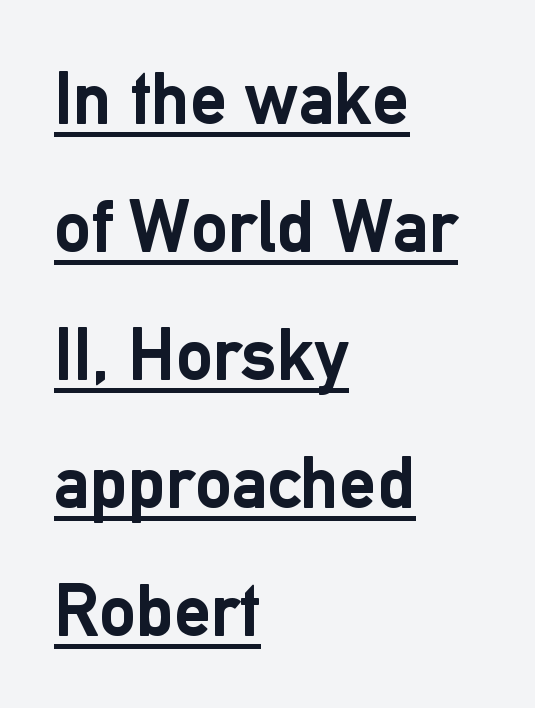
Q: Is the text bold? A: Yes.
Q: Is the text italic (slanted)? A: No, it is upright.
Q: Is the typeface a serif or a sans-serif typeface? A: Sans-serif.
Q: Is the text underlined? A: Yes.
Q: How is the paragraph aligned? A: Left-aligned.
Q: Is the spacing between letters normal or unusually wide? A: Normal.
Q: Width (condensed, normal, or wide)? A: Normal.
Q: Stroke contrast? A: Low.
Q: x-height? A: Medium.
Q: Monospaced? A: No.
